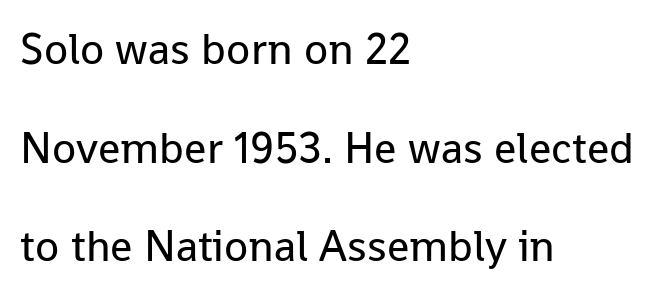
Baseline-to-baseline distance is far greater than the letter height. You could call the tracking neutral — neither tight nor loose. The foot of each line stays bare and open. Left-aligned paragraph, ragged on the right. Typographically, this falls in the sans-serif category.
